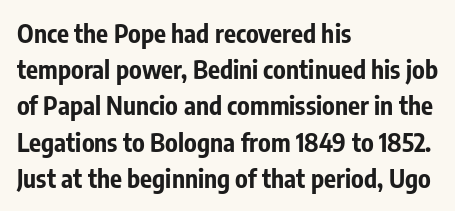
The image shows 25 px bold type, upright; set left-aligned, normal line spacing (1.45x), normal letter spacing, not underlined.
